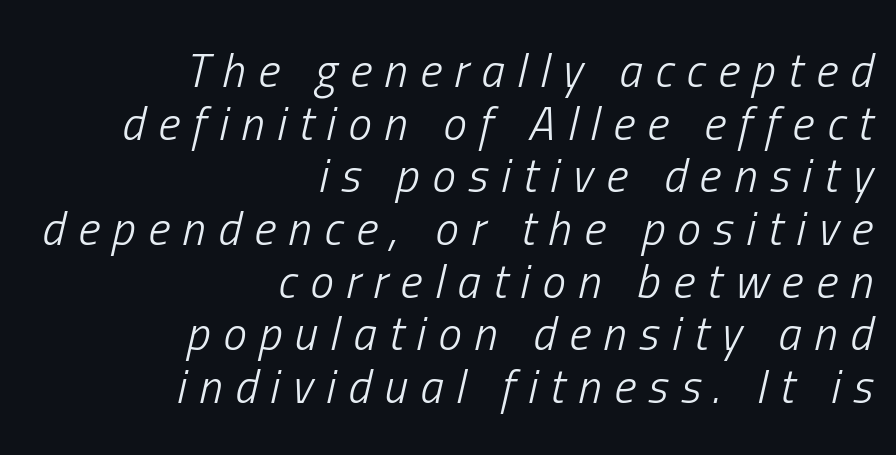
The image shows 47 px light, condensed type, italic (leaning right); set right-aligned, tight line spacing (1.12x), unusually wide letter spacing (+0.27 em), not underlined; low stroke contrast and a medium x-height.
